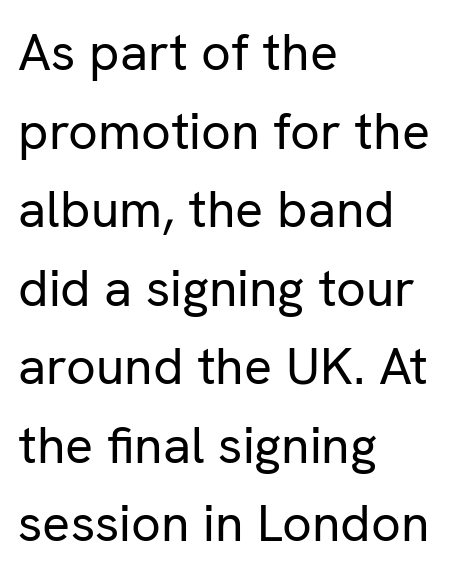
The image shows 52 px regular-weight sans-serif type, upright; set left-aligned, normal line spacing (1.51x), normal letter spacing, not underlined; low stroke contrast and a medium x-height.
